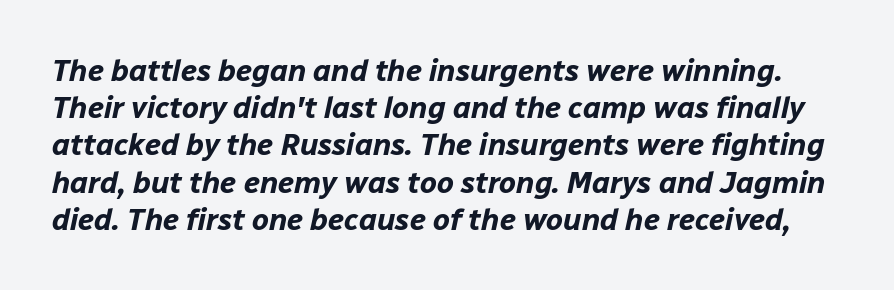
Each word holds together tightly as a unit, with standard inter-letter gaps. Strong, thick strokes mark this as bold type. The rendering uses natural spacing where letterforms have individual widths. Words float on clear page, feet unadorned. Italic: yes, the glyphs are oblique.
